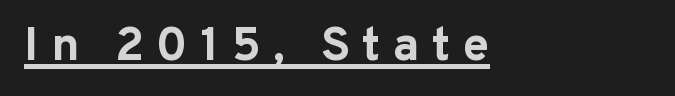
The image shows 48 px bold sans-serif type, upright; set left-aligned, unusually wide letter spacing (+0.25 em), underlined; low stroke contrast and a medium x-height.
